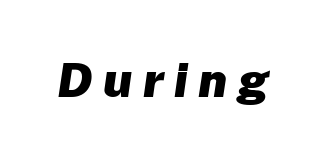
{"italic": "yes", "lean": "right", "slant_degrees": 8, "bold": "yes", "weight": "heavy", "width": "normal", "stroke_contrast": "low", "x_height": "medium", "monospaced": "no", "underline": "no", "letter_spacing": "wide", "letter_spacing_em": 0.22, "glyph_px": 48}
